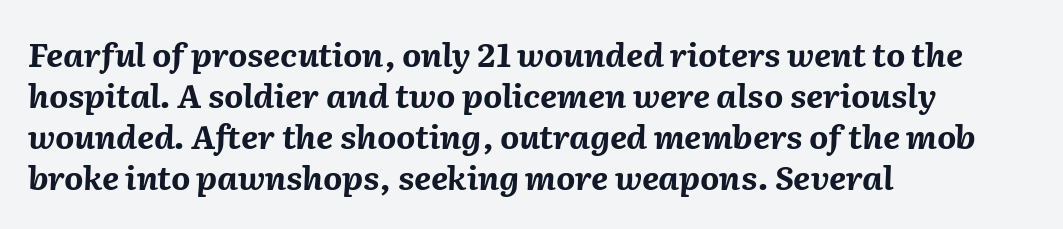
Pretty heavy lettering here — definitely bold. The letters are slanted; this is an italic face. Here the designer chose a conventional face with non-uniform glyph widths. Students, note that the glyphs here touch the page at normal intervals. The area under the type is left untouched. The lines are quadded left.
